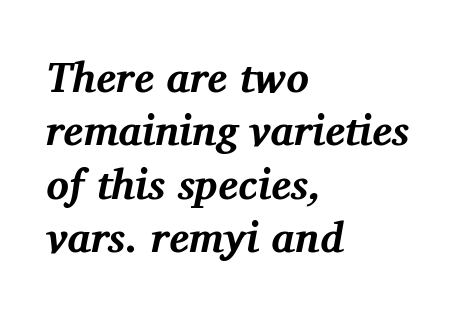
Descenders hang freely into open space. The lettering tilts uniformly, giving the passage an italic look. These lines sit exactly where default settings would place them. Strokes here are thick enough to call this a true bold. The face used here is proportionally spaced, like ordinary book or web type. Every row of glyphs begins at an identical x-position on the left.
